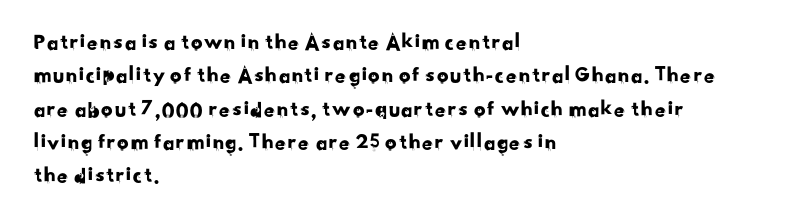
The image shows 23 px text type; set left-aligned, normal line spacing (1.45x), normal letter spacing, not underlined.
